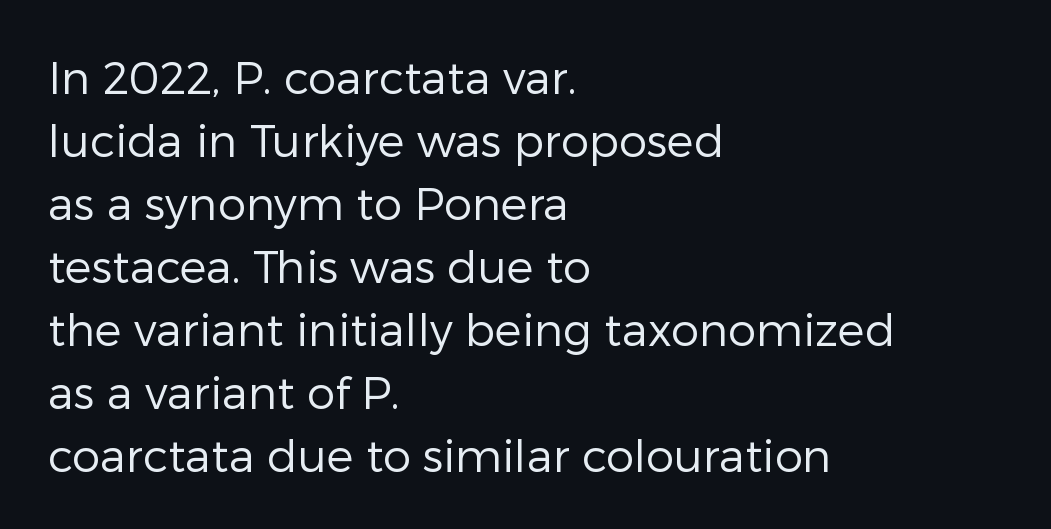
Nope, no serifs anywhere on these letters. The passage shown is typed in a proportional face where columns would drift. The setting favours the left margin, as ordinary paragraphs usually do. Default kerning and tracking; the words read as compact shapes. Rule under the text: the space is simply empty.
